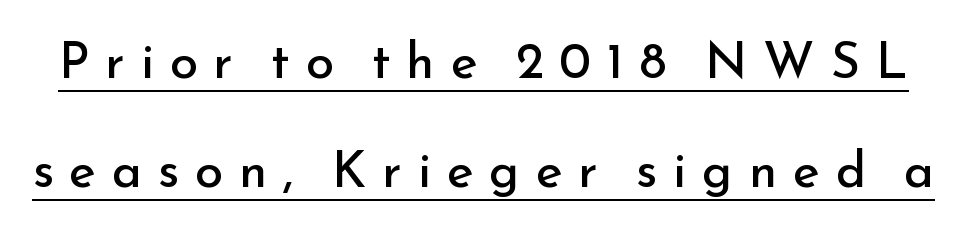
Weight class: somewhere from thin through regular. The designer dialed line spacing up above the default. The type family on display is of the sans-serif kind. Looks like regular typesetting: each glyph gets only the width it needs.
